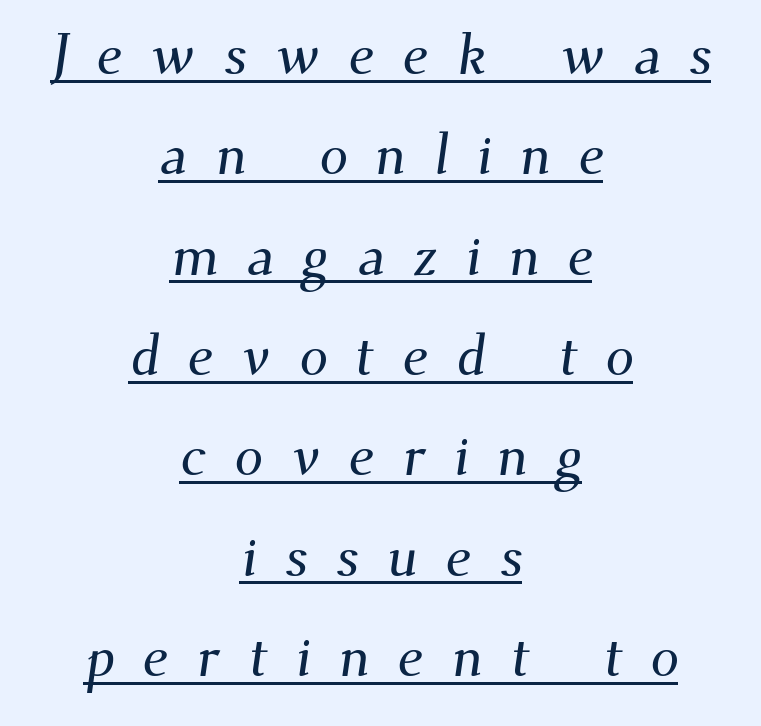
The image shows 57 px serif type; set centered, line spacing 1.76x, unusually wide letter spacing (+0.49 em), underlined; medium stroke contrast and a small x-height.
